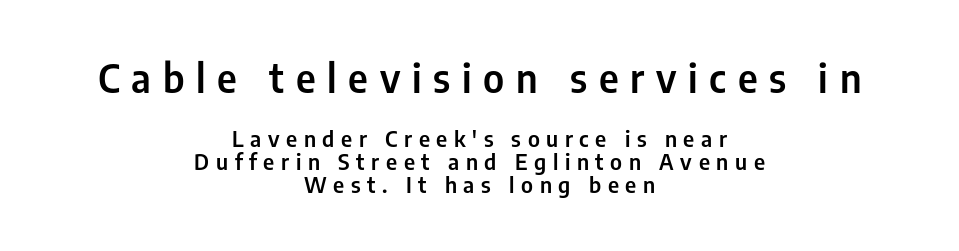
{"serif": "no", "italic": "no", "width": "condensed", "stroke_contrast": "low", "x_height": "medium", "monospaced": "no", "underline": "no", "align": "center", "line_spacing": "tight", "line_spacing_ratio": 1.05, "letter_spacing": "wide", "letter_spacing_em": 0.3, "larger_block": "first", "size_ratio": 1.77, "glyph_px": 39}
